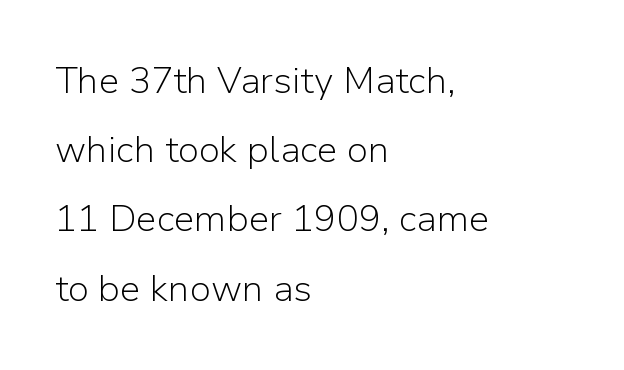
Q: Is the text bold? A: No.
Q: Is the text italic (slanted)? A: No, it is upright.
Q: Is the typeface a serif or a sans-serif typeface? A: Sans-serif.
Q: Is the text underlined? A: No.
Q: How is the paragraph aligned? A: Left-aligned.
Q: Is the spacing between letters normal or unusually wide? A: Normal.
Q: Width (condensed, normal, or wide)? A: Normal.
Q: Stroke contrast? A: Low.
Q: x-height? A: Medium.
Q: Monospaced? A: No.
